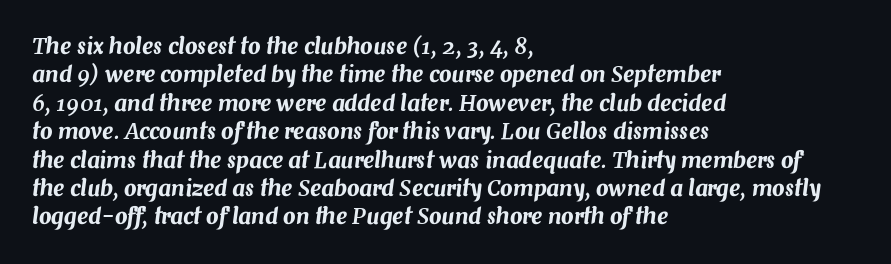
Q: Is the text italic (slanted)? A: Yes, it leans right by about 7 degrees.
Q: Is the text underlined? A: No.
Q: How is the paragraph aligned? A: Left-aligned.
Q: Is the spacing between letters normal or unusually wide? A: Normal.
Q: Is the spacing between lines tight, normal or loose? A: Normal.
